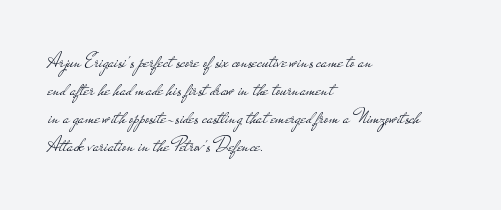
Q: Is the text bold? A: No.
Q: Is the text italic (slanted)? A: Yes.
Q: Is the text underlined? A: No.
Q: How is the paragraph aligned? A: Left-aligned.
Q: Is the spacing between letters normal or unusually wide? A: Normal.
Q: Is the spacing between lines tight, normal or loose? A: Normal.
